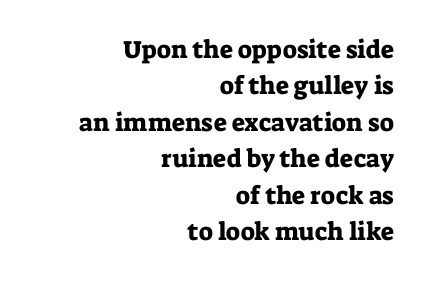
Q: Is the text italic (slanted)? A: No, it is upright.
Q: Is the text underlined? A: No.
Q: How is the paragraph aligned? A: Right-aligned.
Q: Is the spacing between letters normal or unusually wide? A: Normal.
Q: Is the spacing between lines tight, normal or loose? A: Normal.
